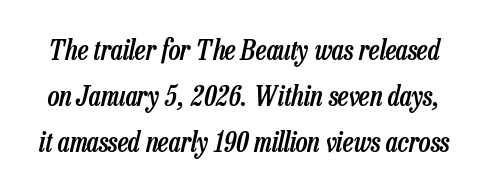
{"italic": "yes", "lean": "right", "slant_degrees": 13, "bold": "semi", "weight": "semibold", "width": "condensed", "stroke_contrast": "low", "x_height": "medium", "monospaced": "no", "underline": "no", "line_spacing": "normal", "line_spacing_ratio": 1.64, "letter_spacing": "normal", "letter_spacing_em": 0.0, "glyph_px": 28}
